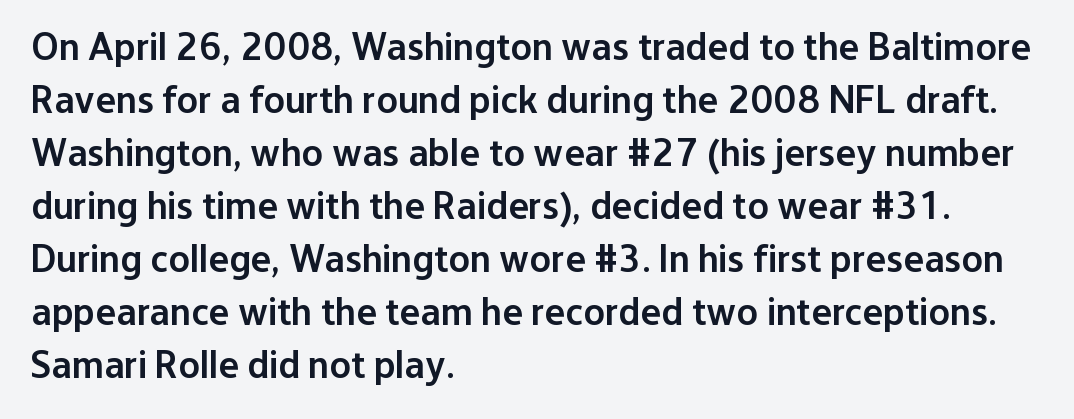
{"serif": "no", "italic": "no", "bold": "semi", "weight": "semibold", "width": "normal", "stroke_contrast": "low", "x_height": "medium", "monospaced": "no", "underline": "no", "align": "left", "line_spacing": "normal", "line_spacing_ratio": 1.36, "letter_spacing": "normal", "letter_spacing_em": 0.0, "glyph_px": 39}
